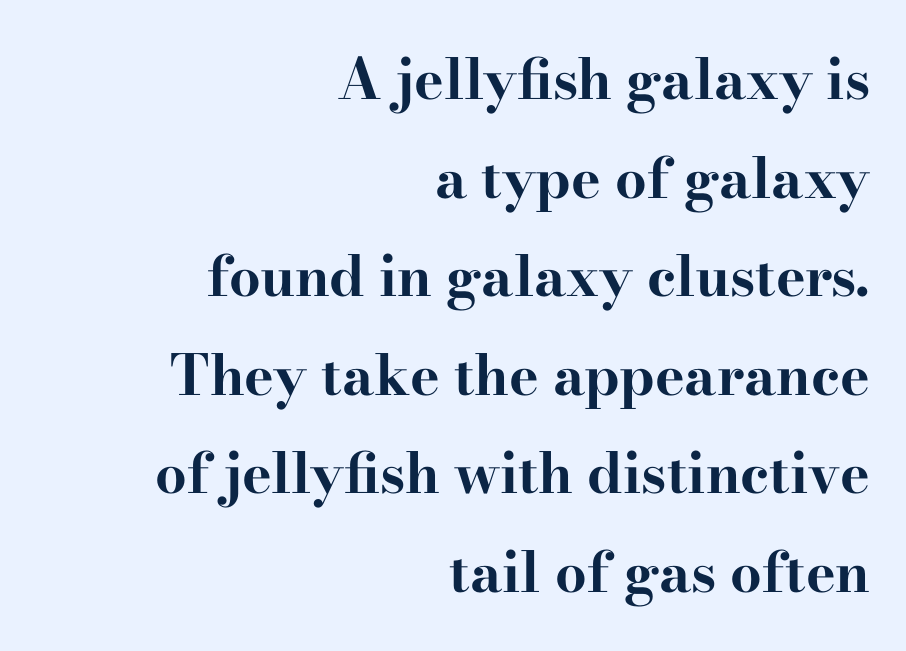
{"serif": "yes", "italic": "no", "bold": "yes", "weight": "bold", "width": "wide", "stroke_contrast": "high", "x_height": "small", "monospaced": "no", "underline": "no", "align": "right", "line_spacing_ratio": 1.76, "letter_spacing": "normal", "letter_spacing_em": 0.0, "glyph_px": 56}
